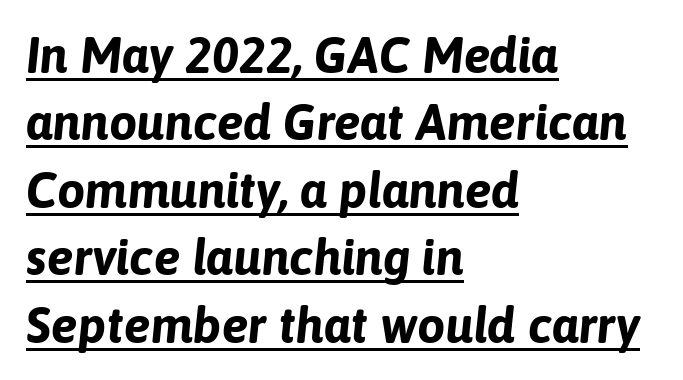
{"italic": "yes", "lean": "right", "slant_degrees": 6, "bold": "yes", "weight": "bold", "width": "normal", "stroke_contrast": "low", "x_height": "medium", "monospaced": "no", "underline": "yes", "align": "left", "line_spacing": "normal", "line_spacing_ratio": 1.35, "letter_spacing": "normal", "letter_spacing_em": 0.0, "glyph_px": 50}
